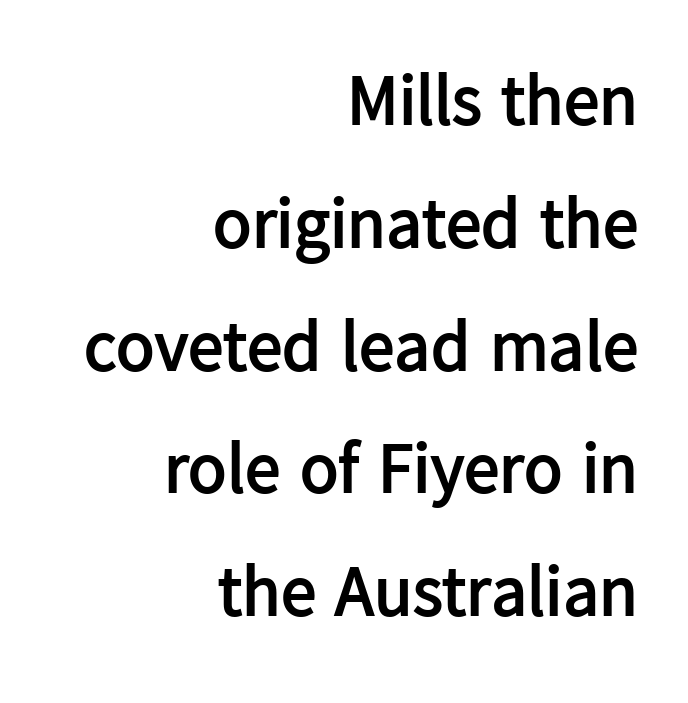
{"serif": "no", "italic": "no", "bold": "yes", "weight": "semibold", "width": "normal", "stroke_contrast": "low", "x_height": "medium", "monospaced": "no", "underline": "no", "align": "right", "line_spacing_ratio": 1.73, "letter_spacing": "normal", "letter_spacing_em": 0.0, "glyph_px": 71}
